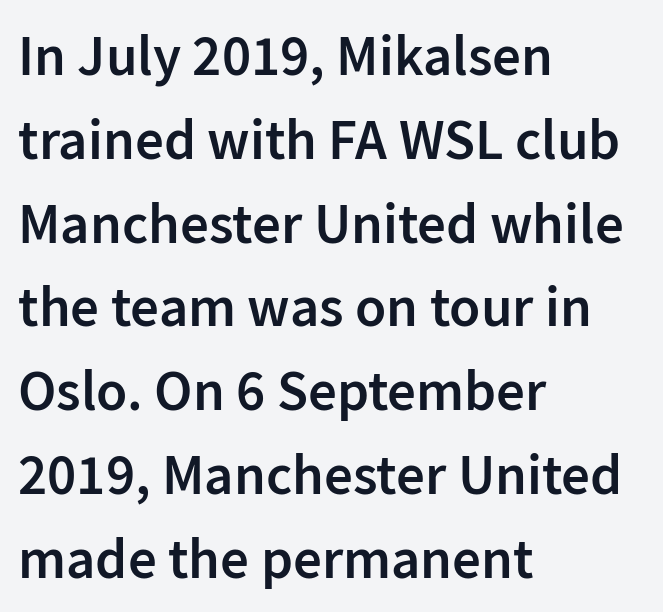
Q: Is the text bold? A: Semi-bold.
Q: Is the text italic (slanted)? A: No, it is upright.
Q: Is the typeface a serif or a sans-serif typeface? A: Sans-serif.
Q: Is the text underlined? A: No.
Q: How is the paragraph aligned? A: Left-aligned.
Q: Is the spacing between letters normal or unusually wide? A: Normal.
Q: Is the spacing between lines tight, normal or loose? A: Normal.
Q: Width (condensed, normal, or wide)? A: Normal.
Q: Stroke contrast? A: Low.
Q: x-height? A: Medium.
Q: Monospaced? A: No.
